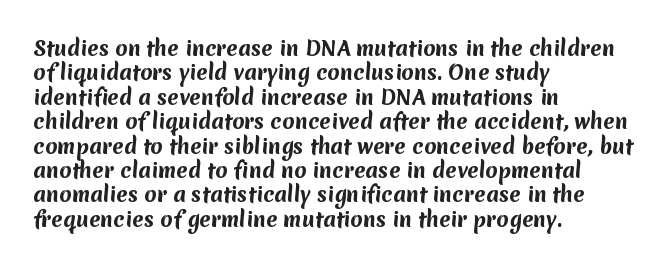
Q: Is the text bold? A: Yes.
Q: Is the text underlined? A: No.
Q: How is the paragraph aligned? A: Left-aligned.
Q: Is the spacing between letters normal or unusually wide? A: Normal.
